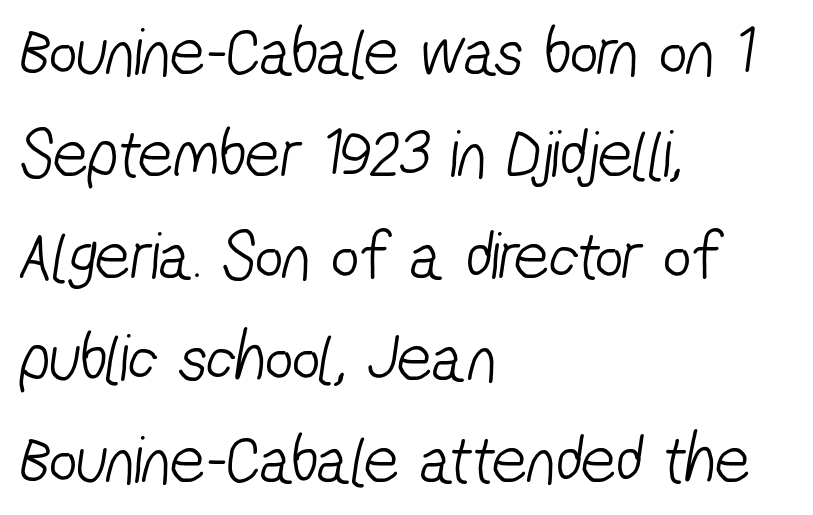
{"serif": "no", "bold": "no", "weight": "light", "width": "condensed", "stroke_contrast": "low", "x_height": "medium", "monospaced": "no", "underline": "no", "align": "left", "line_spacing": "normal", "line_spacing_ratio": 1.48, "letter_spacing": "normal", "letter_spacing_em": 0.0, "glyph_px": 69}
